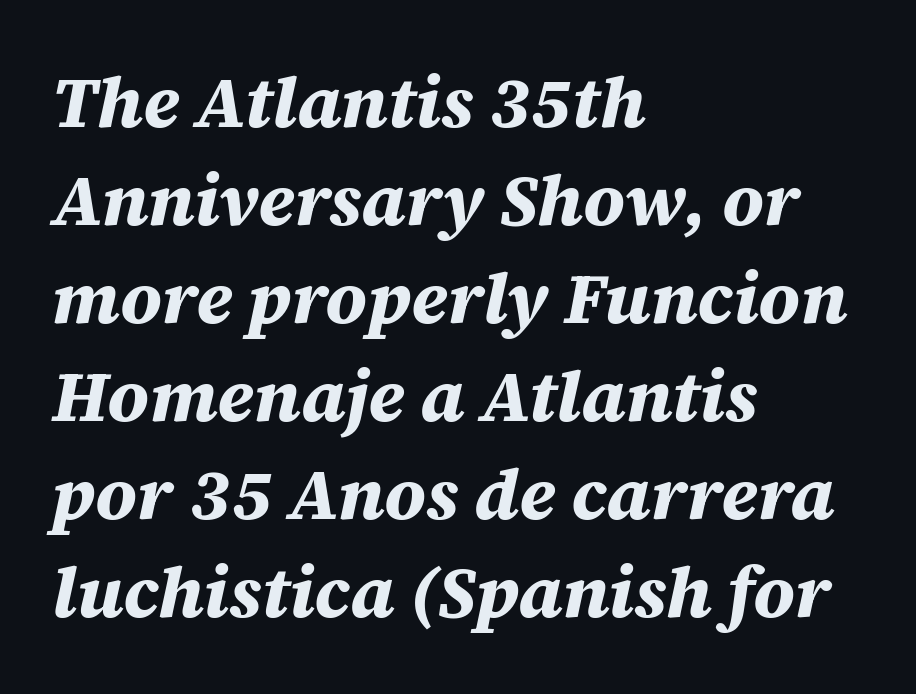
The image shows 72 px bold type, italic (leaning right); set left-aligned, normal line spacing (1.36x), normal letter spacing, not underlined; medium stroke contrast and a large x-height.
